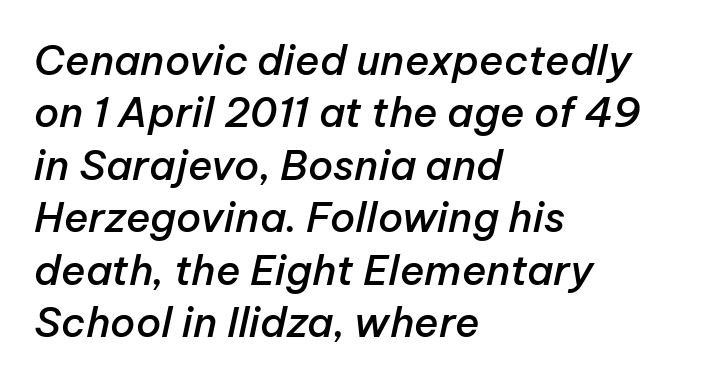
{"italic": "yes", "lean": "right", "slant_degrees": 12, "bold": "semi", "weight": "semibold", "width": "normal", "stroke_contrast": "low", "x_height": "medium", "monospaced": "no", "underline": "no", "align": "left", "line_spacing": "normal", "line_spacing_ratio": 1.28, "letter_spacing": "normal", "letter_spacing_em": 0.0, "glyph_px": 41}
